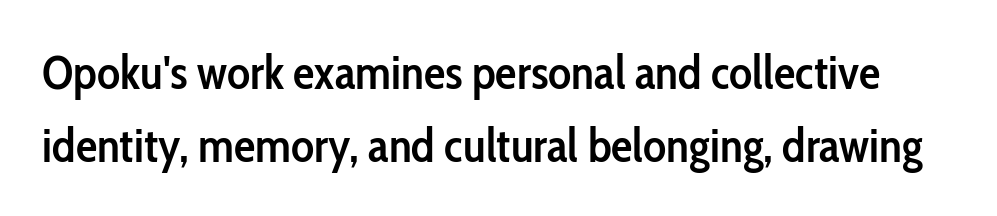
{"serif": "no", "italic": "no", "bold": "semi", "weight": "semibold", "width": "condensed", "stroke_contrast": "low", "x_height": "medium", "monospaced": "no", "underline": "no", "line_spacing": "normal", "line_spacing_ratio": 1.52, "letter_spacing": "normal", "letter_spacing_em": 0.0, "glyph_px": 48}
